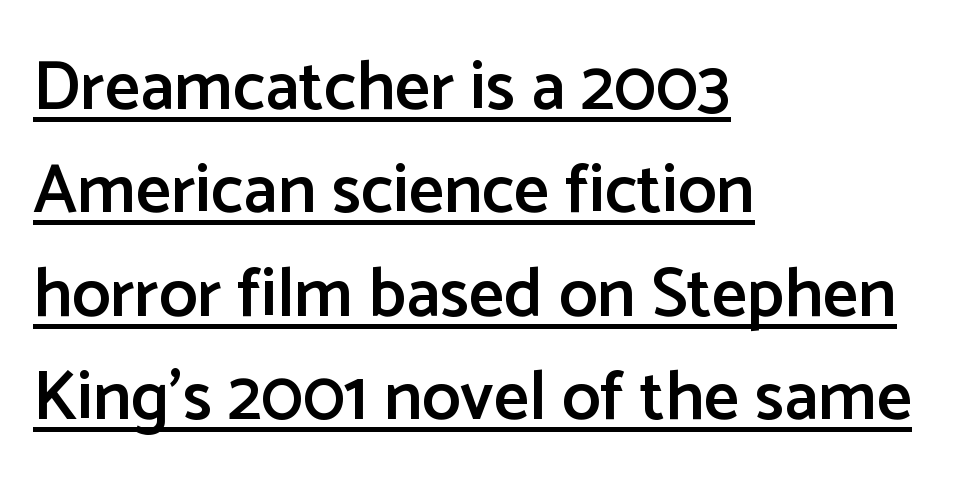
Q: Is the text bold? A: Semi-bold.
Q: Is the text italic (slanted)? A: No, it is upright.
Q: Is the typeface a serif or a sans-serif typeface? A: Sans-serif.
Q: Is the text underlined? A: Yes.
Q: How is the paragraph aligned? A: Left-aligned.
Q: Is the spacing between letters normal or unusually wide? A: Normal.
Q: Is the spacing between lines tight, normal or loose? A: Normal.
Q: Width (condensed, normal, or wide)? A: Normal.
Q: Stroke contrast? A: Low.
Q: x-height? A: Medium.
Q: Monospaced? A: No.
